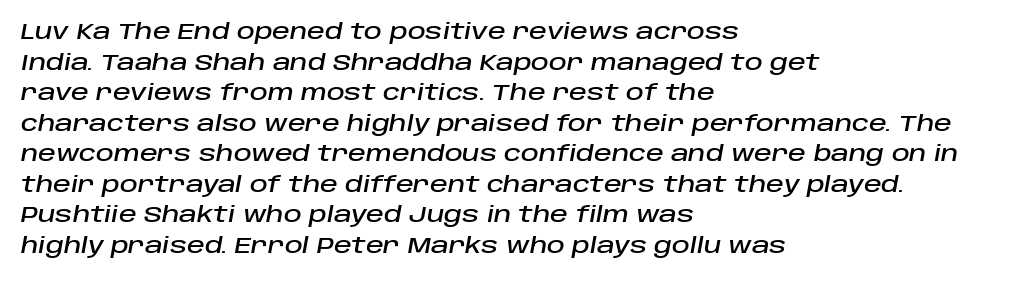
The image shows 22 px text type, italic (leaning right); set left-aligned, normal line spacing (1.39x), normal letter spacing, not underlined.
